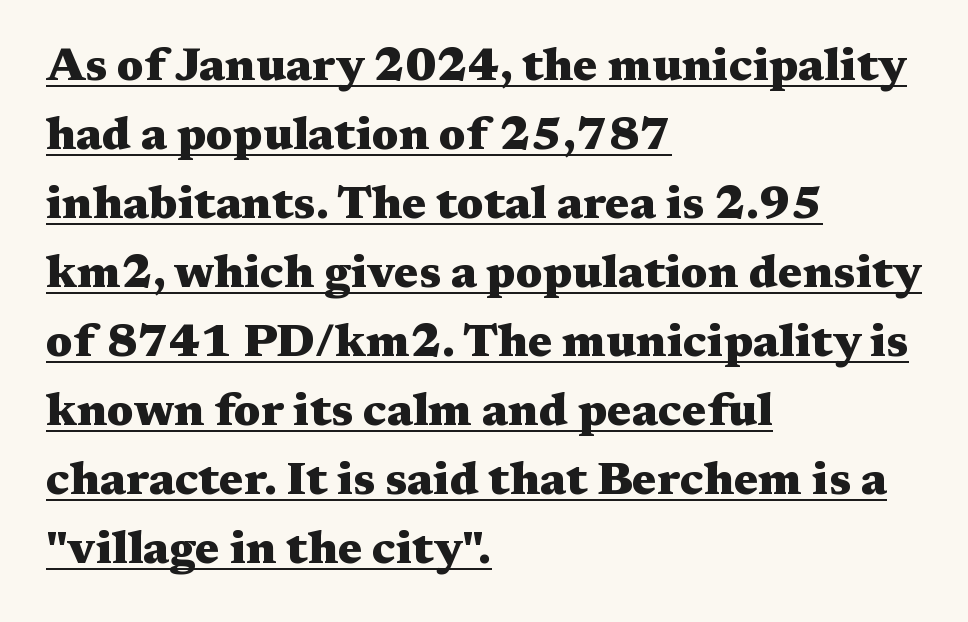
The image shows 46 px heavy, wide serif type, upright; set left-aligned, normal line spacing (1.5x), normal letter spacing, underlined; medium stroke contrast and a medium x-height.
